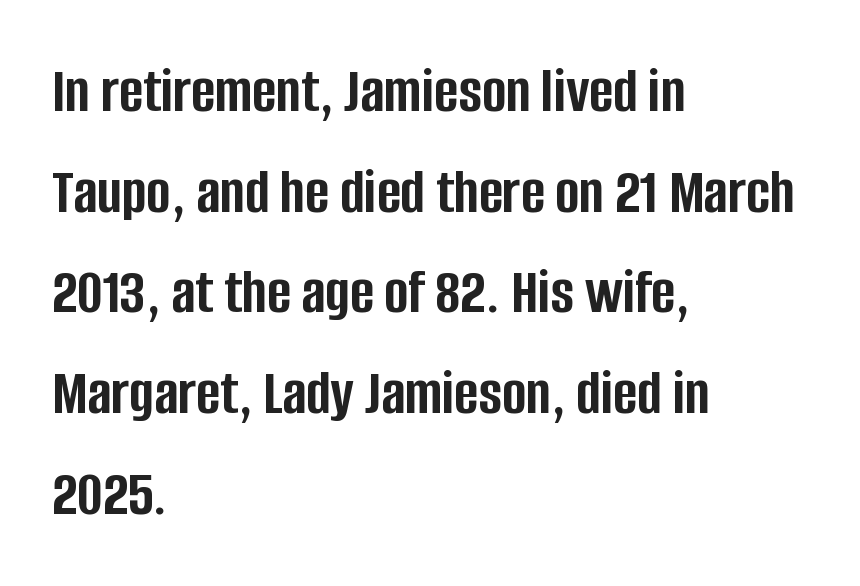
The space beneath each line is pristine and unruled. The glyphs have the mass of a bold cut. Spacing verdict: proportional, widths tailored to each character. You can tell it's not italic because the verticals are truly vertical. Evenly set lines give the paragraph a standard silhouette.
